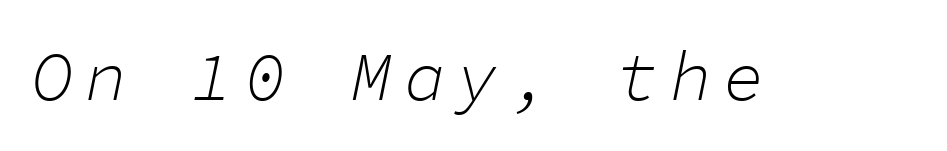
{"italic": "yes", "lean": "right", "slant_degrees": 11, "bold": "no", "weight": "light", "width": "normal", "stroke_contrast": "low", "x_height": "medium", "monospaced": "yes", "underline": "no", "glyph_px": 69}
